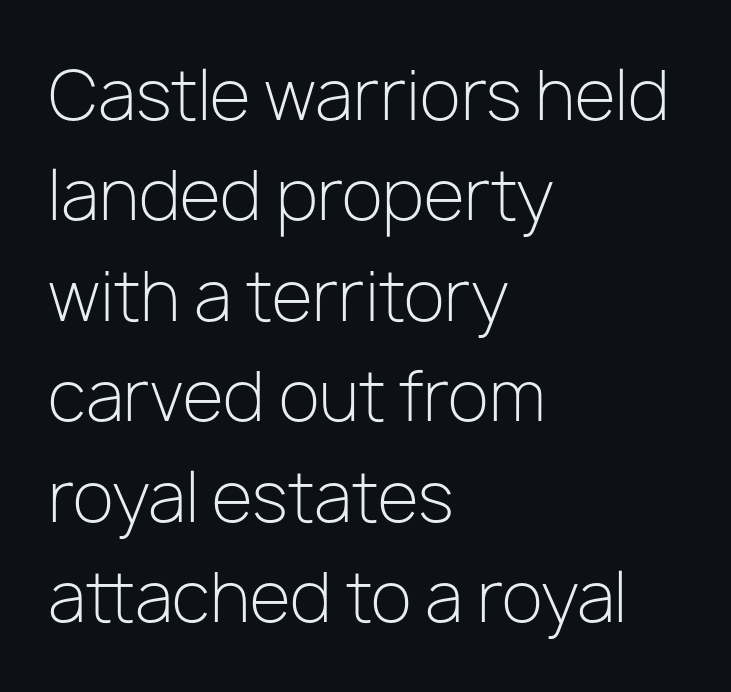
Look at the bottom of the vertical strokes: they stop flat, with no serifs. The weight would be labelled regular, book, light, or lighter still. Letter spacing: default. Upright lettering throughout.
